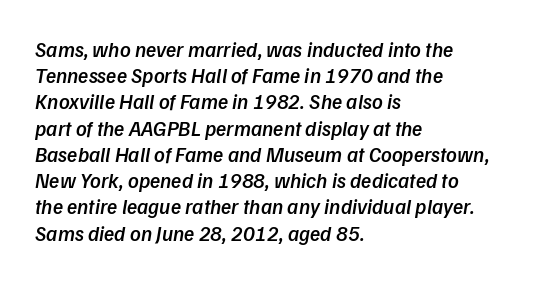
{"bold": "semi", "underline": "no", "align": "left", "line_spacing": "normal", "line_spacing_ratio": 1.25, "letter_spacing": "normal", "letter_spacing_em": 0.0, "glyph_px": 21}
